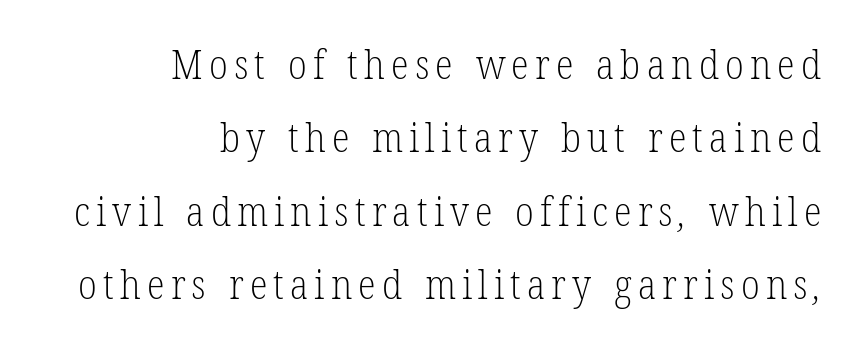
This is serif lettering, the kind often seen in printed books. Honestly, there is no underline to notice here at all. Think of a printed novel: that variable character pitch is what you see here. These lines stack with their right ends in a neat column. A quiet, ordinary-to-light weight characterises the typeface.
